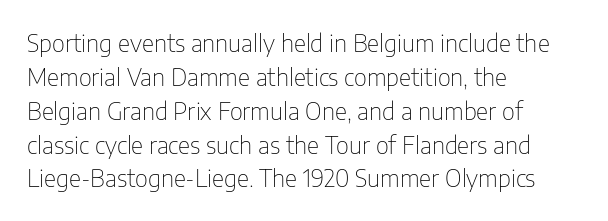
The image shows 24 px text type, upright; set left-aligned, normal line spacing (1.41x), normal letter spacing, not underlined.
